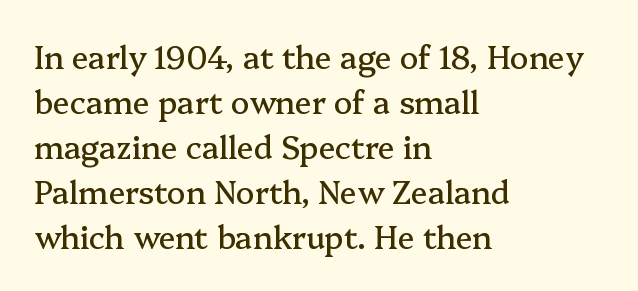
Q: Is the text italic (slanted)? A: No, it is upright.
Q: Is the typeface a serif or a sans-serif typeface? A: Serif.
Q: Is the text underlined? A: No.
Q: How is the paragraph aligned? A: Left-aligned.
Q: Is the spacing between letters normal or unusually wide? A: Normal.
Q: Is the spacing between lines tight, normal or loose? A: Normal.
Q: Width (condensed, normal, or wide)? A: Normal.
Q: Stroke contrast? A: Medium.
Q: x-height? A: Medium.
Q: Monospaced? A: No.
